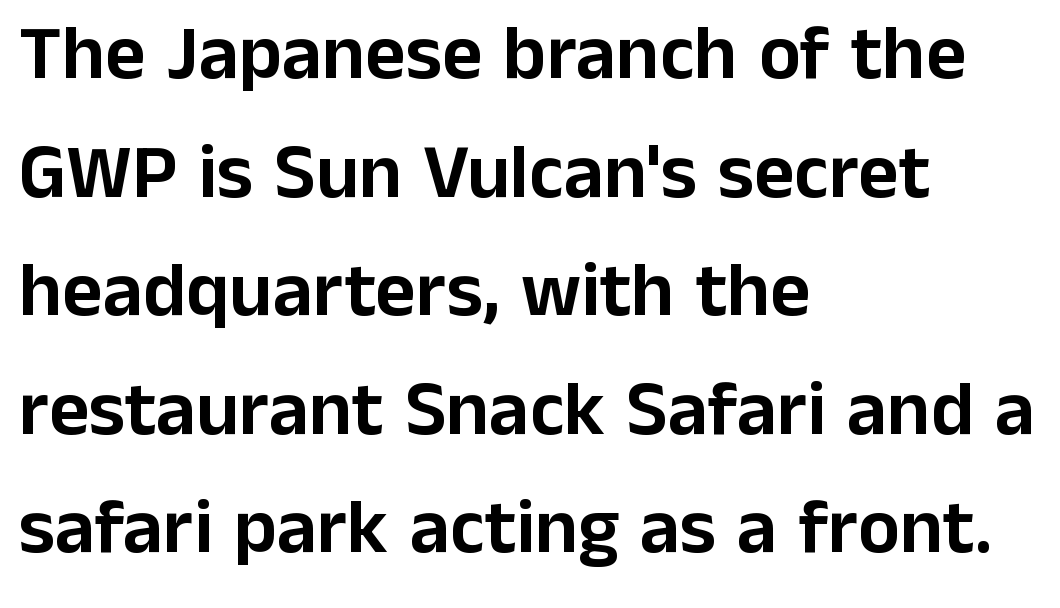
Q: Is the text italic (slanted)? A: No, it is upright.
Q: Is the typeface a serif or a sans-serif typeface? A: Sans-serif.
Q: Is the text underlined? A: No.
Q: How is the paragraph aligned? A: Left-aligned.
Q: Is the spacing between letters normal or unusually wide? A: Normal.
Q: Is the spacing between lines tight, normal or loose? A: Normal.
Q: Width (condensed, normal, or wide)? A: Normal.
Q: Stroke contrast? A: Low.
Q: x-height? A: Medium.
Q: Monospaced? A: No.
